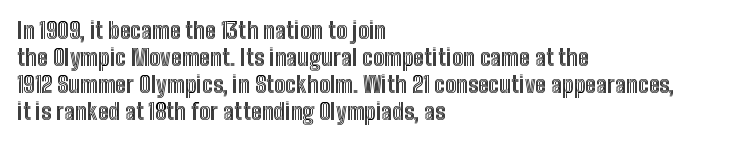
The image shows 22 px text type, upright; set left-aligned, line spacing 1.23x, normal letter spacing, not underlined.
